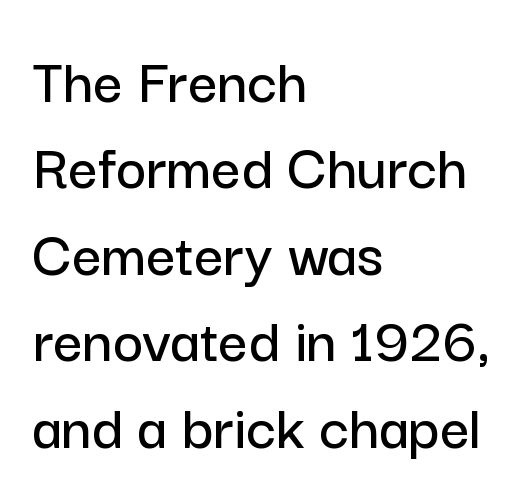
Q: Is the text italic (slanted)? A: No, it is upright.
Q: Is the typeface a serif or a sans-serif typeface? A: Sans-serif.
Q: Is the text underlined? A: No.
Q: How is the paragraph aligned? A: Left-aligned.
Q: Is the spacing between letters normal or unusually wide? A: Normal.
Q: Is the spacing between lines tight, normal or loose? A: Normal.
Q: Width (condensed, normal, or wide)? A: Normal.
Q: Stroke contrast? A: Low.
Q: x-height? A: Medium.
Q: Monospaced? A: No.
